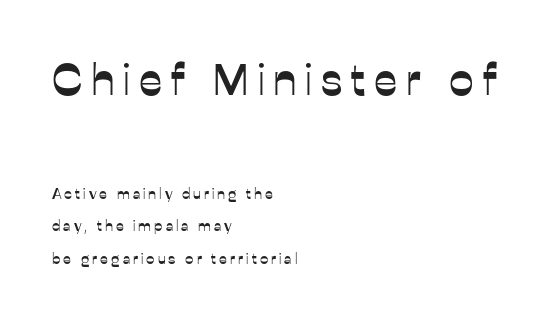
Q: Is the text italic (slanted)? A: No, it is upright.
Q: Is the typeface a serif or a sans-serif typeface? A: Sans-serif.
Q: Is the text underlined? A: No.
Q: How is the paragraph aligned? A: Left-aligned.
Q: Is the spacing between letters normal or unusually wide? A: Unusually wide.
Q: Is the spacing between lines tight, normal or loose? A: Loose.
Q: Which block of text is set in a larger size, the first (top) or the second (bottom)? A: The first (top) one.
Q: Width (condensed, normal, or wide)? A: Normal.
Q: Stroke contrast? A: Low.
Q: x-height? A: Medium.
Q: Monospaced? A: No.
